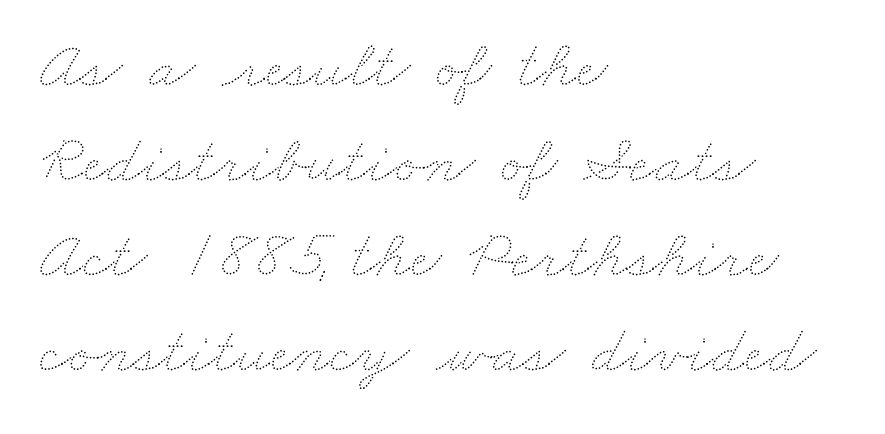
Q: Is the text bold? A: No.
Q: Is the text underlined? A: No.
Q: How is the paragraph aligned? A: Left-aligned.
Q: Is the spacing between letters normal or unusually wide? A: Normal.
Q: Is the spacing between lines tight, normal or loose? A: Normal.
Q: Width (condensed, normal, or wide)? A: Wide.
Q: Stroke contrast? A: Medium.
Q: x-height? A: Small.
Q: Monospaced? A: No.
